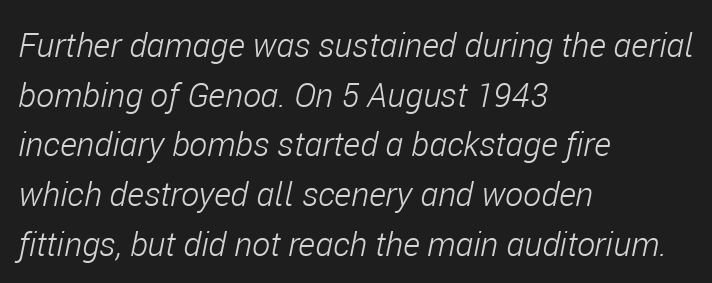
{"italic": "yes", "lean": "right", "slant_degrees": 11, "bold": "no", "weight": "light", "width": "condensed", "stroke_contrast": "low", "x_height": "medium", "monospaced": "no", "underline": "no", "align": "left", "line_spacing": "normal", "line_spacing_ratio": 1.46, "letter_spacing": "normal", "letter_spacing_em": 0.0, "glyph_px": 34}
